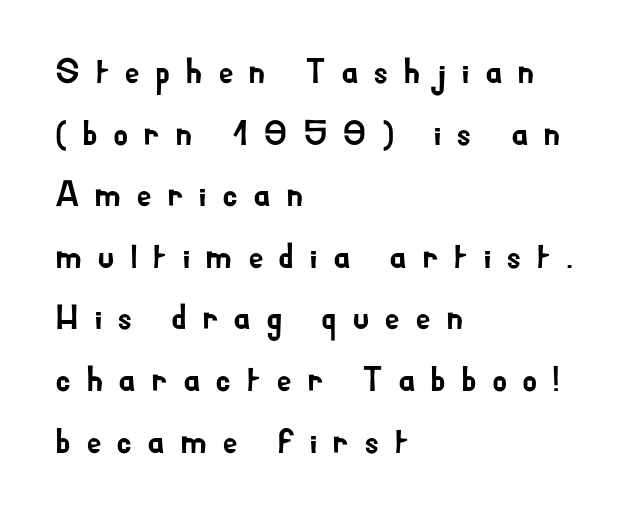
The image shows 35 px sans-serif type, upright; set left-aligned, line spacing 1.76x, unusually wide letter spacing (+0.42 em), not underlined; low stroke contrast and a small x-height.
